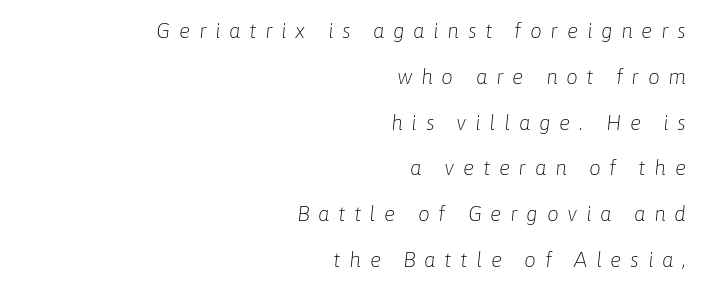
Q: Is the text bold? A: No.
Q: Is the text italic (slanted)? A: Yes, it leans right by about 6 degrees.
Q: Is the text underlined? A: No.
Q: How is the paragraph aligned? A: Right-aligned.
Q: Is the spacing between letters normal or unusually wide? A: Unusually wide.
Q: Is the spacing between lines tight, normal or loose? A: Loose.
